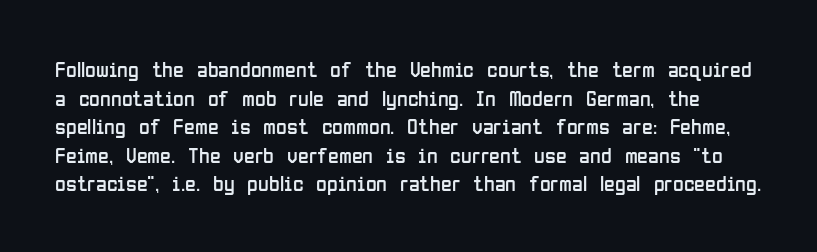
The image shows 22 px text type, upright; set normal line spacing (1.3x), normal letter spacing, not underlined.
